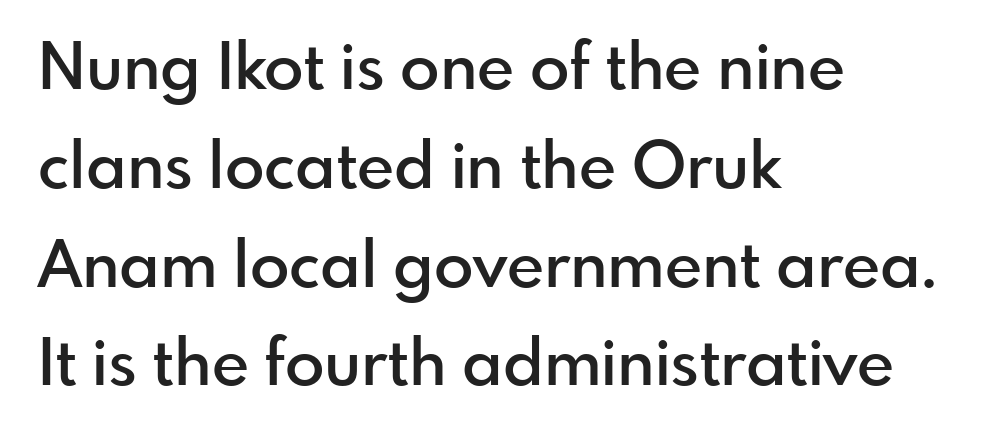
The image shows 65 px semibold sans-serif type, upright; set left-aligned, normal line spacing (1.52x), normal letter spacing, not underlined; low stroke contrast and a small x-height.
